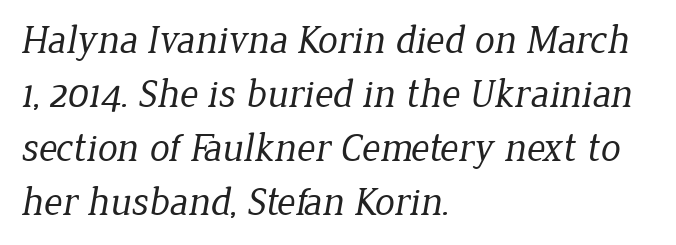
The image shows 40 px regular-weight serif type; set left-aligned, normal line spacing (1.35x), normal letter spacing, not underlined; low stroke contrast and a medium x-height.
